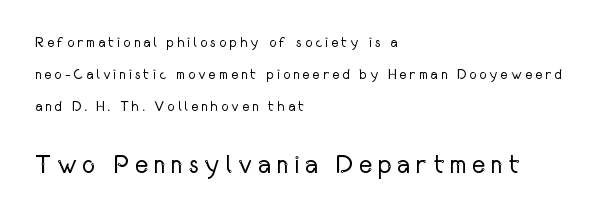
{"italic": "no", "bold": "no", "underline": "no", "align": "left", "line_spacing": "loose", "line_spacing_ratio": 2.3, "letter_spacing": "wide", "letter_spacing_em": 0.2, "larger_block": "second", "size_ratio": 1.86, "glyph_px": 26}
